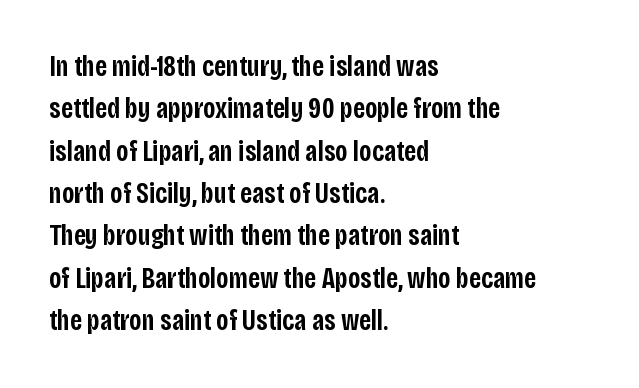
The image shows 29 px semibold, condensed sans-serif type, upright; set left-aligned, normal line spacing (1.46x), normal letter spacing, not underlined; low stroke contrast and a large x-height.
